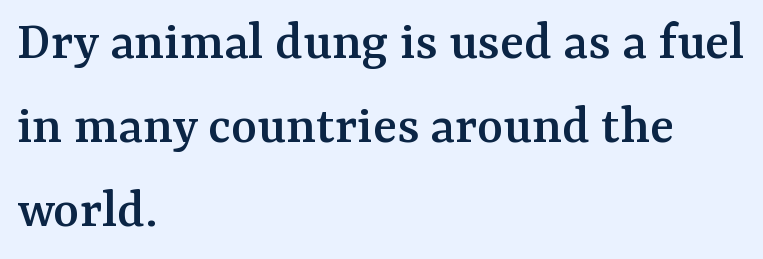
The image shows 56 px serif type, upright; set left-aligned, normal line spacing (1.5x), normal letter spacing, not underlined; medium stroke contrast and a medium x-height.
